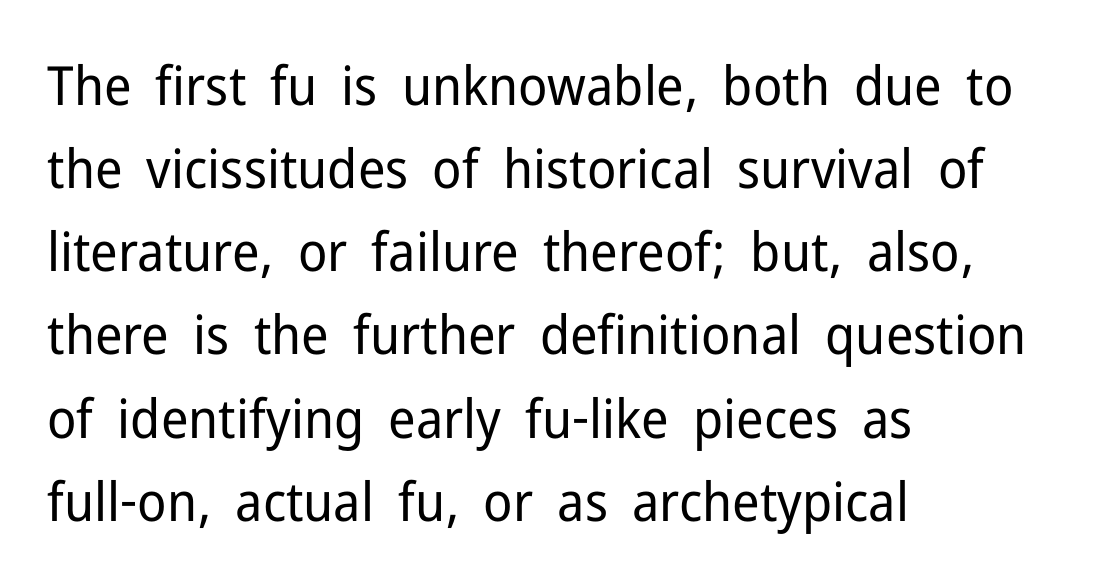
Q: Is the text bold? A: No.
Q: Is the text italic (slanted)? A: No, it is upright.
Q: Is the typeface a serif or a sans-serif typeface? A: Sans-serif.
Q: Is the text underlined? A: No.
Q: How is the paragraph aligned? A: Left-aligned.
Q: Is the spacing between letters normal or unusually wide? A: Normal.
Q: Is the spacing between lines tight, normal or loose? A: Normal.
Q: Width (condensed, normal, or wide)? A: Normal.
Q: Stroke contrast? A: Low.
Q: x-height? A: Medium.
Q: Monospaced? A: No.
